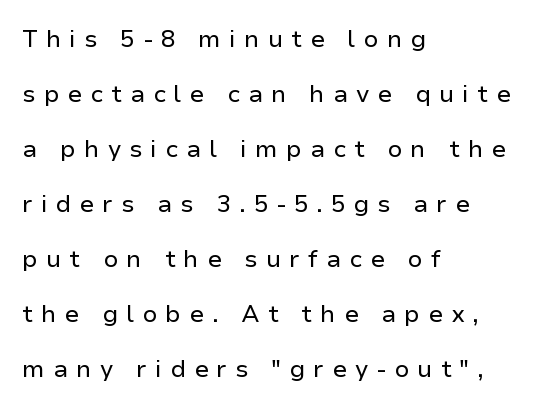
{"italic": "no", "bold": "no", "underline": "no", "align": "left", "line_spacing": "loose", "line_spacing_ratio": 2.29, "letter_spacing": "wide", "letter_spacing_em": 0.33, "glyph_px": 24}
